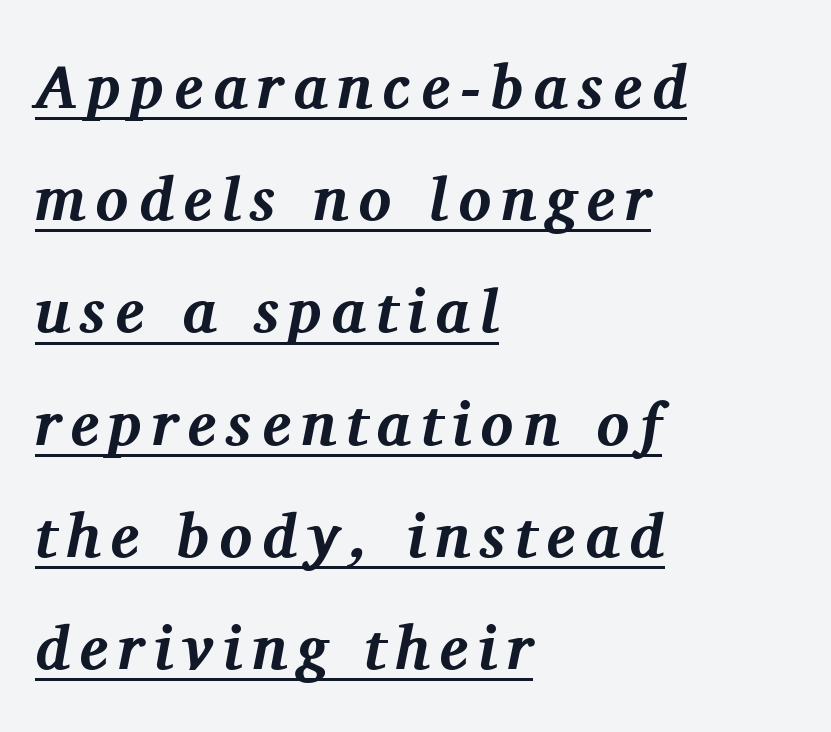
Stroke thickness is high; the sample reads as a true bold. Type style note: has serifs. Italic: yes, the glyphs are oblique. Horizontal alignment here is leftward, the default for most running prose. Looks like someone drew a line under every word here.
